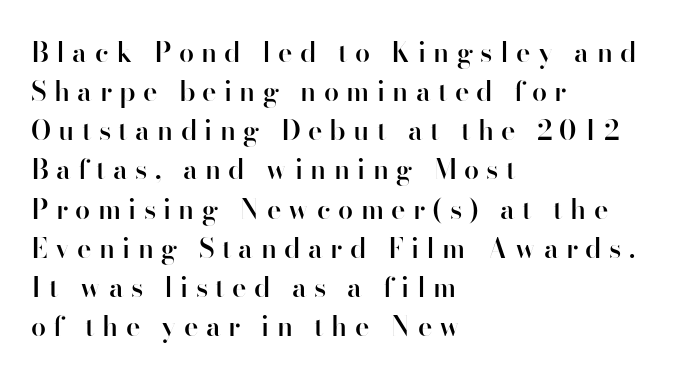
Check under the words: just untouched page. Letter spacing: wide. These words are printed semibold, heavier than regular yet not bold. Where is the straight margin? On the left. The lettering stays uniformly vertical, giving the passage a roman look.
